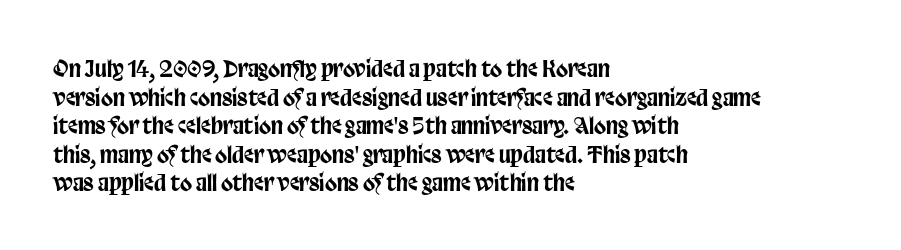
The image shows 22 px text type, upright; set left-aligned, normal line spacing (1.3x), normal letter spacing, not underlined.
